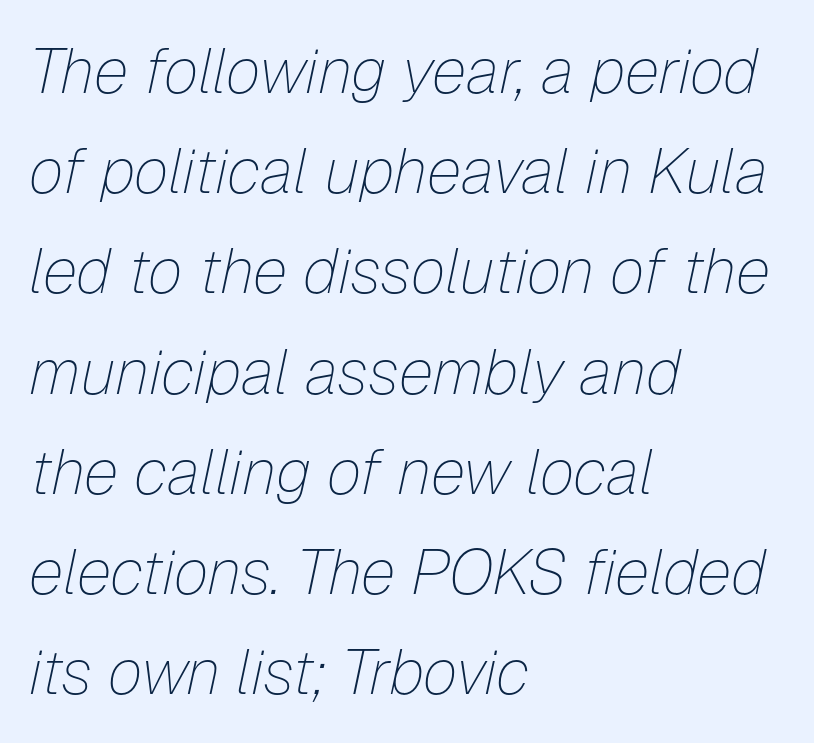
{"italic": "yes", "lean": "right", "slant_degrees": 12, "bold": "no", "weight": "thin", "width": "normal", "stroke_contrast": "low", "x_height": "medium", "monospaced": "no", "underline": "no", "align": "left", "line_spacing": "normal", "line_spacing_ratio": 1.59, "letter_spacing": "normal", "letter_spacing_em": 0.0, "glyph_px": 63}
